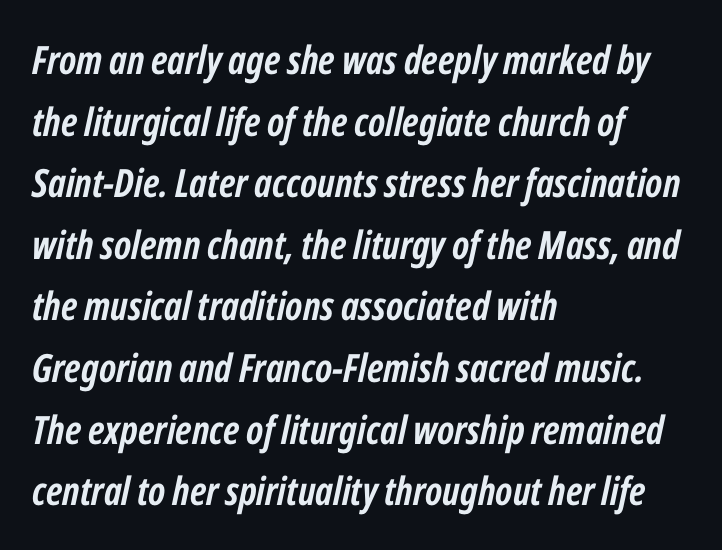
A typesetter would call this leading conventional body-copy spacing. Spacing between characters is what you'd get straight out of the box. This rendering uses left alignment, leaving the right contour irregular. Each row of text sits above clean, open space. Stroke thickness is high; the sample reads as a true bold.
